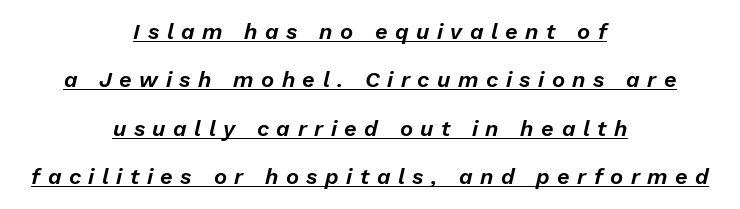
The string is rendered with underlining switched on. If you measured baseline to baseline, you'd find a long distance. A typesetter would call this heavily tracked-out type. If you drew a line through each stem, it would be angled. Horizontally, the lines are justified to the midpoint only.
